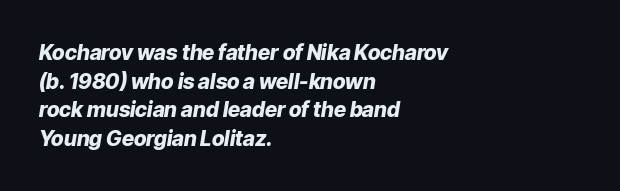
{"italic": "yes", "lean": "right", "slant_degrees": 9, "bold": "yes", "underline": "no", "align": "left", "line_spacing": "normal", "line_spacing_ratio": 1.36, "letter_spacing": "normal", "letter_spacing_em": 0.0, "glyph_px": 21}
